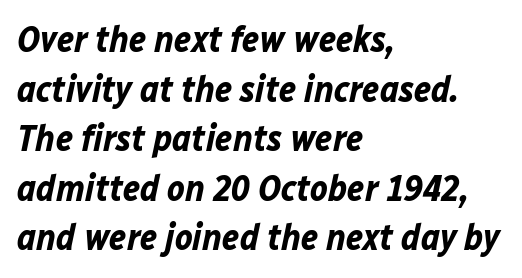
Q: Is the text bold? A: Yes.
Q: Is the text italic (slanted)? A: Yes, it leans right by about 12 degrees.
Q: Is the text underlined? A: No.
Q: How is the paragraph aligned? A: Left-aligned.
Q: Is the spacing between letters normal or unusually wide? A: Normal.
Q: Is the spacing between lines tight, normal or loose? A: Normal.
Q: Width (condensed, normal, or wide)? A: Normal.
Q: Stroke contrast? A: Low.
Q: x-height? A: Medium.
Q: Monospaced? A: No.
